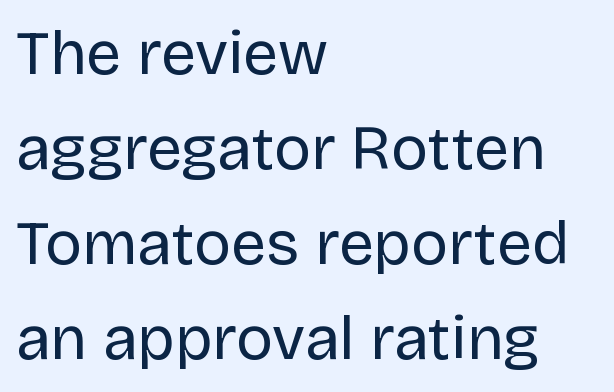
The font sits on the lighter half of the weight spectrum, regular included. Spacing verdict: proportional, widths tailored to each character. Every stem runs plumb, perpendicular to the baseline. The typesetter chose a ragged-right arrangement here. The letterforms sit shoulder to shoulder at normal distance. Plain, unruled lines of type.
